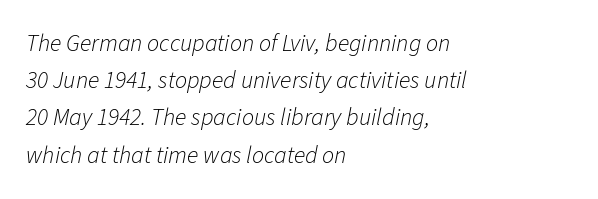
Q: Is the text bold? A: No.
Q: Is the text italic (slanted)? A: Yes, it leans right by about 11 degrees.
Q: Is the text underlined? A: No.
Q: How is the paragraph aligned? A: Left-aligned.
Q: Is the spacing between letters normal or unusually wide? A: Normal.
Q: Is the spacing between lines tight, normal or loose? A: Normal.
